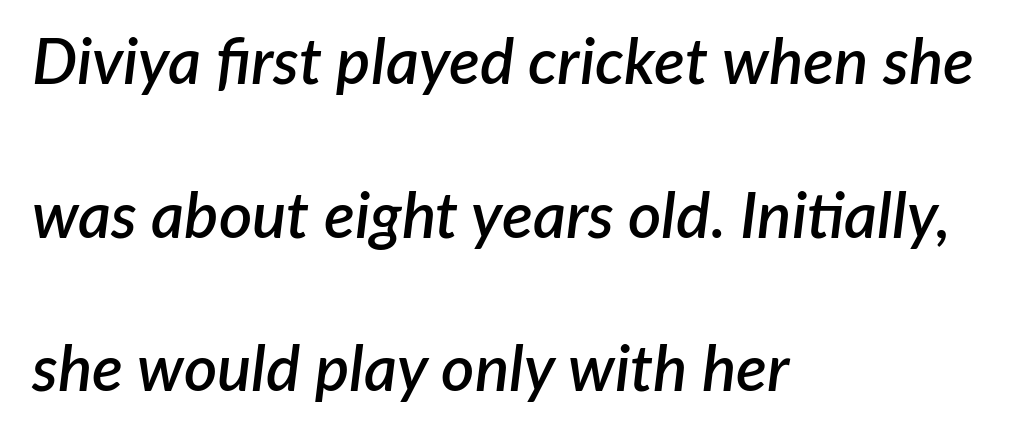
Q: Is the text bold? A: Semi-bold.
Q: Is the text italic (slanted)? A: Yes, it leans right by about 7 degrees.
Q: Is the text underlined? A: No.
Q: How is the paragraph aligned? A: Left-aligned.
Q: Is the spacing between letters normal or unusually wide? A: Normal.
Q: Is the spacing between lines tight, normal or loose? A: Loose.
Q: Width (condensed, normal, or wide)? A: Normal.
Q: Stroke contrast? A: Low.
Q: x-height? A: Medium.
Q: Monospaced? A: No.
